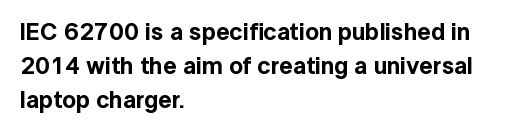
{"italic": "no", "underline": "no", "align": "left", "line_spacing": "normal", "line_spacing_ratio": 1.42, "letter_spacing": "normal", "letter_spacing_em": 0.0, "glyph_px": 24}
